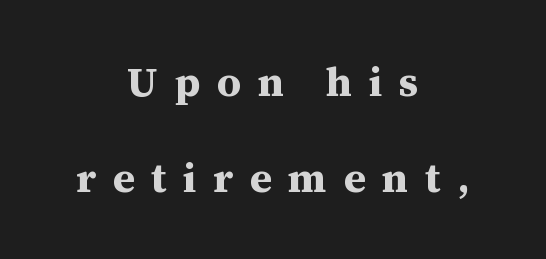
The image shows 42 px bold serif type, upright; set centered, loose line spacing (2.28x), unusually wide letter spacing (+0.39 em), not underlined; medium stroke contrast and a medium x-height.
